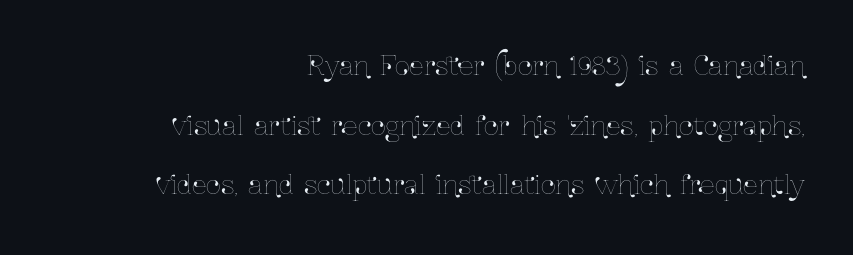
Q: Is the text italic (slanted)? A: No, it is upright.
Q: Is the text underlined? A: No.
Q: How is the paragraph aligned? A: Right-aligned.
Q: Is the spacing between letters normal or unusually wide? A: Normal.
Q: Is the spacing between lines tight, normal or loose? A: Loose.
